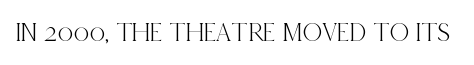
The image shows 27 px text type, upright; set normal letter spacing, not underlined.
